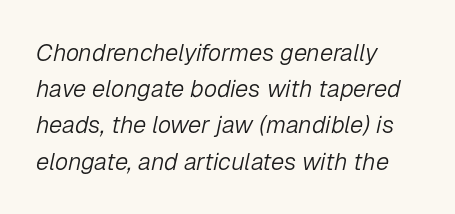
The lettering tilts uniformly, giving the passage an italic look. The rows are spaced the way most documents space them. Stem width sits at or under what a default text font uses. Each row of text sits above clean, open space. You could call the tracking neutral — neither tight nor loose.
